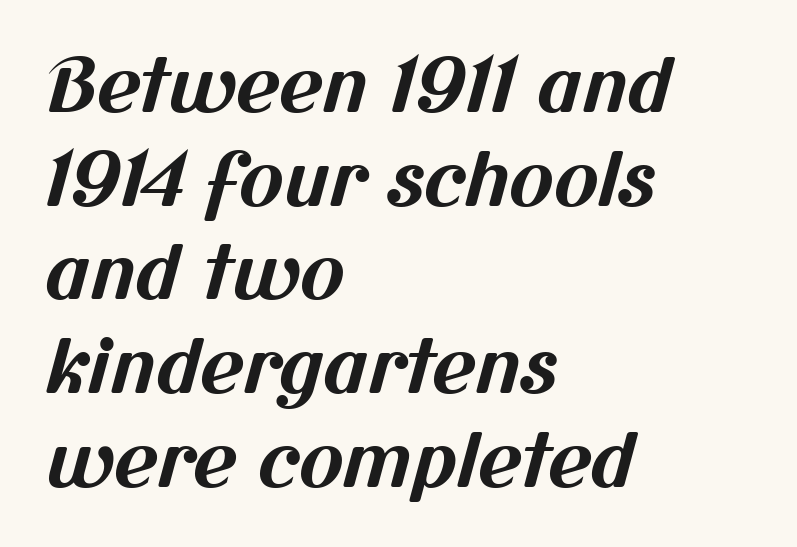
{"serif": "no", "bold": "yes", "weight": "bold", "width": "normal", "stroke_contrast": "medium", "x_height": "medium", "monospaced": "no", "underline": "no", "align": "left", "line_spacing": "normal", "line_spacing_ratio": 1.25, "letter_spacing": "normal", "letter_spacing_em": 0.0, "glyph_px": 75}
